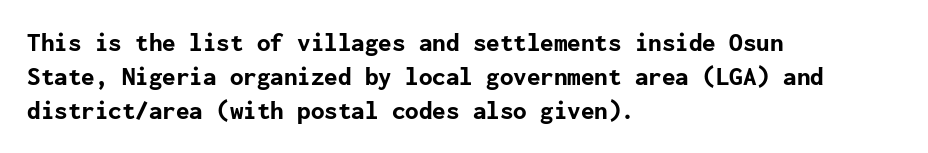
{"italic": "no", "bold": "yes", "underline": "no", "align": "left", "line_spacing": "normal", "line_spacing_ratio": 1.26, "letter_spacing": "normal", "letter_spacing_em": 0.0, "glyph_px": 27}
